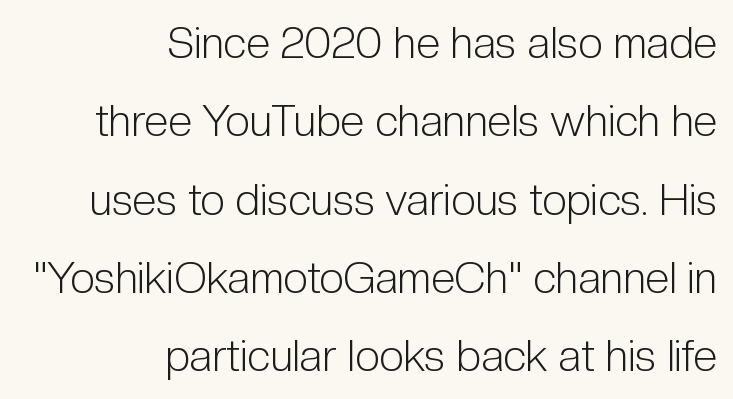
The passage shown has conventional tracking throughout. The letters advance in unequal steps, a hallmark of proportional type. Font category for this specimen: sans-serif. This sample uses an upright cut, with every glyph sitting square on the baseline. Alignment: flush right. The baseline area is clear.
